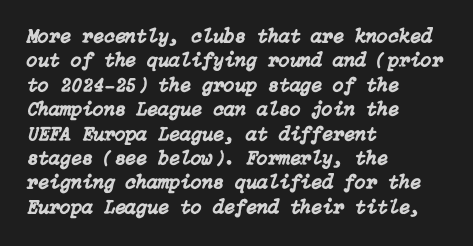
The image shows 20 px text type, italic (leaning right); set left-aligned, line spacing 1.22x, normal letter spacing, not underlined.
